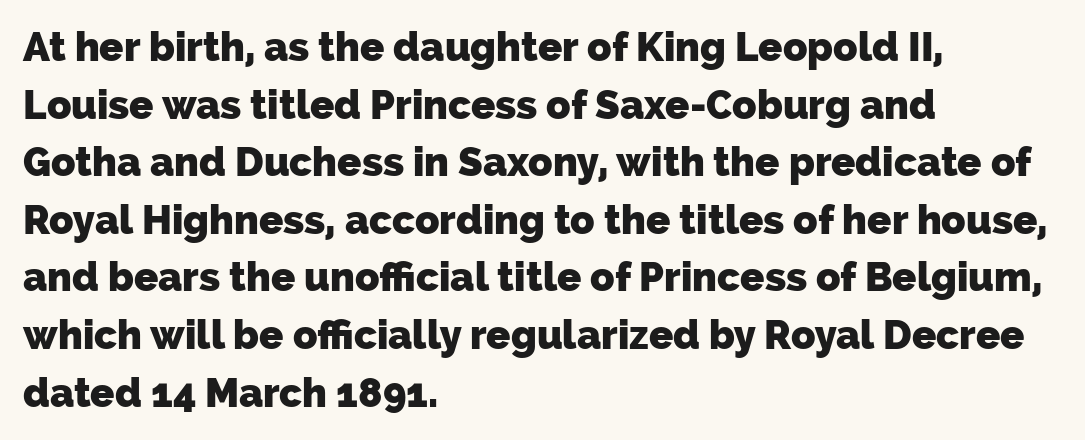
{"serif": "no", "bold": "yes", "weight": "heavy", "width": "normal", "stroke_contrast": "low", "x_height": "medium", "monospaced": "no", "underline": "no", "align": "left", "line_spacing": "normal", "line_spacing_ratio": 1.44, "letter_spacing": "normal", "letter_spacing_em": 0.0, "glyph_px": 40}
